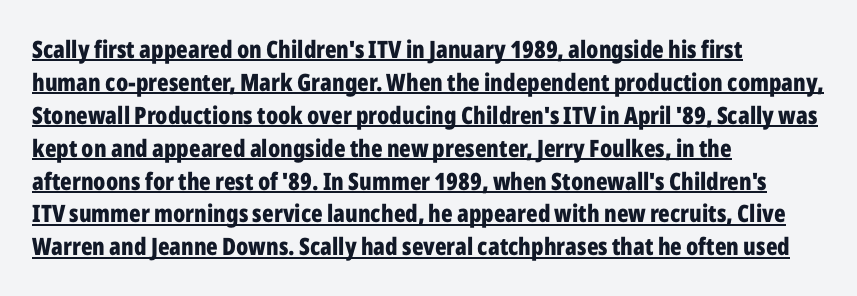
Each line starts at the same left margin while the right side varies. Designer's note — italics off, roman on. A normal amount of white space separates one row of letters from the next. Caption: standard tracking, unaltered. Set as a true bold cut, around the 700 mark. Compared with undecorated copy, this sample adds a rule below the words.
